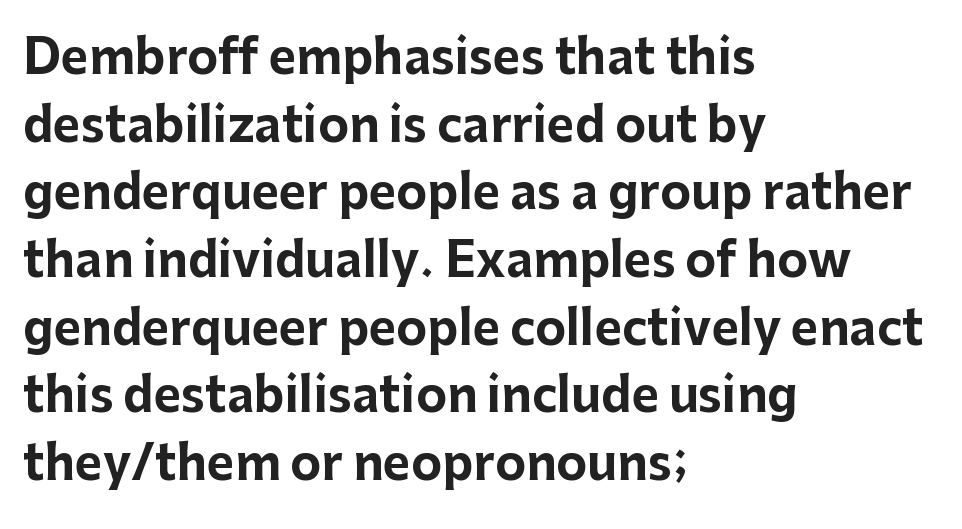
{"serif": "no", "italic": "no", "bold": "yes", "weight": "bold", "width": "normal", "stroke_contrast": "low", "x_height": "medium", "monospaced": "no", "underline": "no", "align": "left", "line_spacing": "normal", "line_spacing_ratio": 1.44, "letter_spacing": "normal", "letter_spacing_em": 0.0, "glyph_px": 47}
